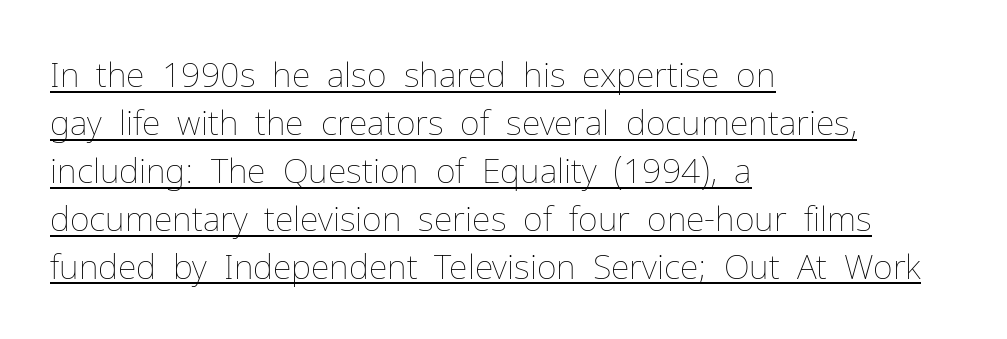
The image shows 34 px thin type, upright; set left-aligned, normal line spacing (1.41x), normal letter spacing, underlined; low stroke contrast and a medium x-height.
